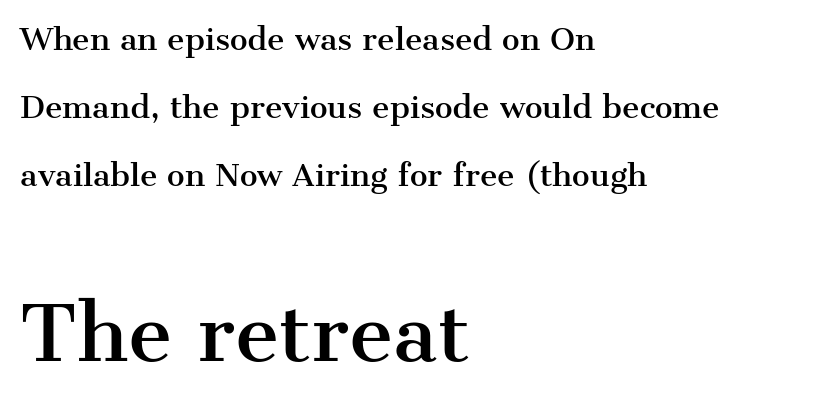
{"serif": "yes", "italic": "no", "width": "normal", "stroke_contrast": "medium", "x_height": "medium", "monospaced": "no", "underline": "no", "align": "left", "line_spacing": "loose", "line_spacing_ratio": 2.27, "letter_spacing": "normal", "letter_spacing_em": 0.0, "larger_block": "second", "size_ratio": 2.53, "glyph_px": 76}
